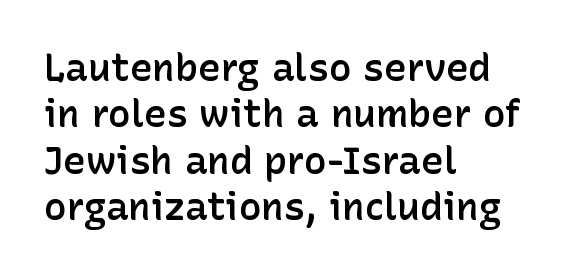
The type sits square on the baseline with zero lean. Font category for this specimen: sans-serif. Default kerning and tracking; the words read as compact shapes. Looks like regular typesetting: each glyph gets only the width it needs.
